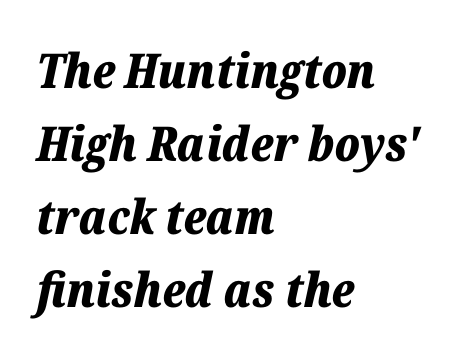
{"italic": "yes", "lean": "right", "slant_degrees": 12, "bold": "yes", "weight": "bold", "width": "normal", "stroke_contrast": "low", "x_height": "medium", "monospaced": "no", "underline": "no", "align": "left", "line_spacing": "normal", "line_spacing_ratio": 1.52, "letter_spacing": "normal", "letter_spacing_em": 0.0, "glyph_px": 48}
